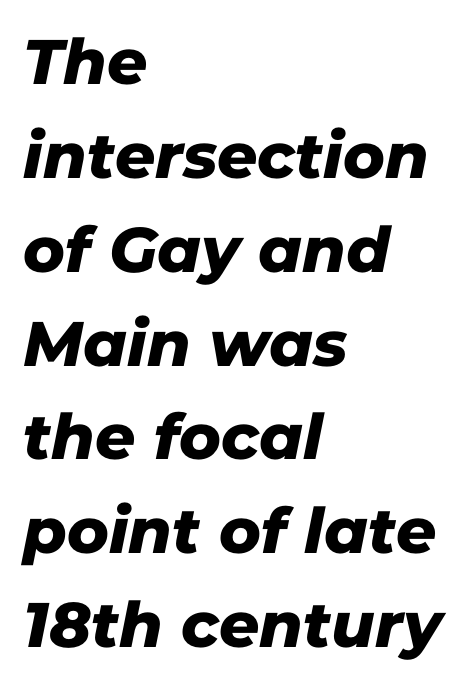
Q: Is the typeface a serif or a sans-serif typeface? A: Sans-serif.
Q: Is the text underlined? A: No.
Q: How is the paragraph aligned? A: Left-aligned.
Q: Is the spacing between letters normal or unusually wide? A: Normal.
Q: Is the spacing between lines tight, normal or loose? A: Normal.
Q: Width (condensed, normal, or wide)? A: Normal.
Q: Stroke contrast? A: Low.
Q: x-height? A: Medium.
Q: Monospaced? A: No.
